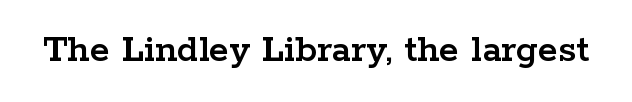
Q: Is the text italic (slanted)? A: No, it is upright.
Q: Is the typeface a serif or a sans-serif typeface? A: Serif.
Q: Is the text underlined? A: No.
Q: Is the spacing between letters normal or unusually wide? A: Normal.
Q: Width (condensed, normal, or wide)? A: Wide.
Q: Stroke contrast? A: Low.
Q: x-height? A: Medium.
Q: Monospaced? A: No.
